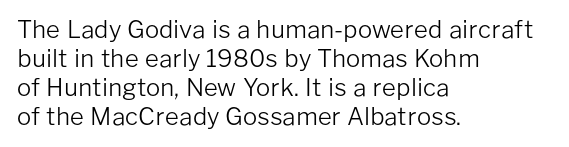
The strokes carry an ordinary text weight at most. Default kerning and tracking; the words read as compact shapes. The gap between lines stays unmarked. Does the lettering tilt? It doesn't — this is upright.
